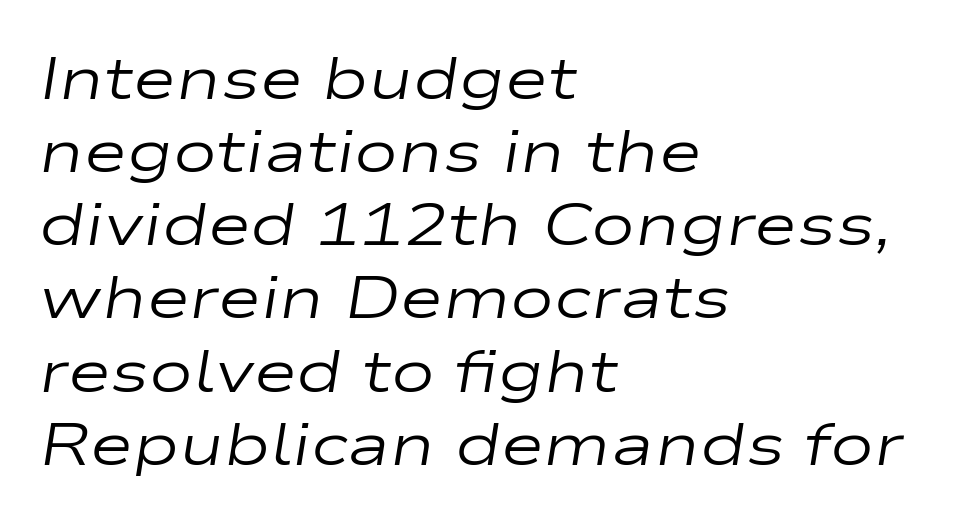
{"italic": "yes", "lean": "right", "slant_degrees": 9, "bold": "no", "weight": "regular", "width": "wide", "stroke_contrast": "low", "x_height": "medium", "monospaced": "no", "underline": "no", "align": "left", "line_spacing_ratio": 1.24, "letter_spacing": "normal", "letter_spacing_em": 0.0, "glyph_px": 59}
